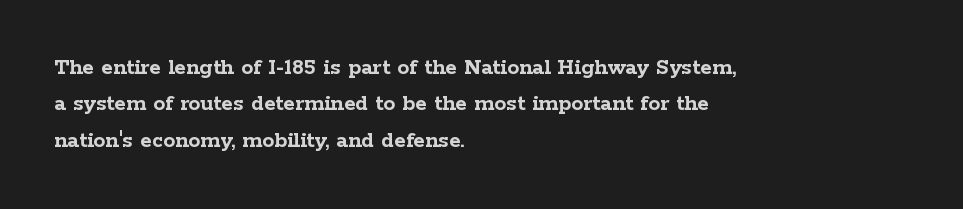
{"italic": "no", "bold": "yes", "underline": "no", "align": "left", "line_spacing": "normal", "line_spacing_ratio": 1.52, "letter_spacing": "normal", "letter_spacing_em": 0.0, "glyph_px": 24}
